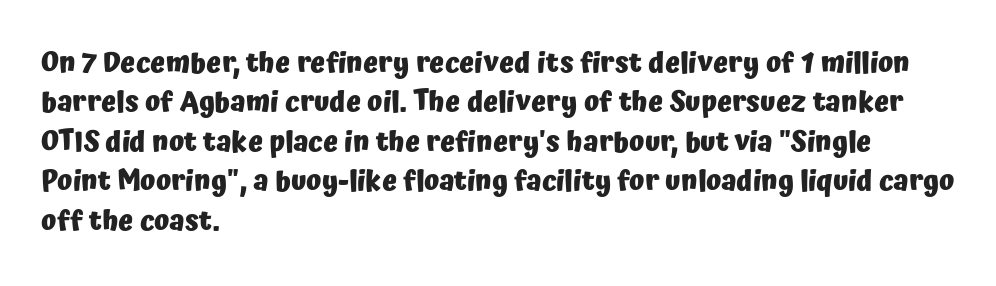
The image shows 28 px heavy sans-serif type, upright; set left-aligned, normal line spacing (1.41x), normal letter spacing, not underlined; low stroke contrast and a medium x-height.
